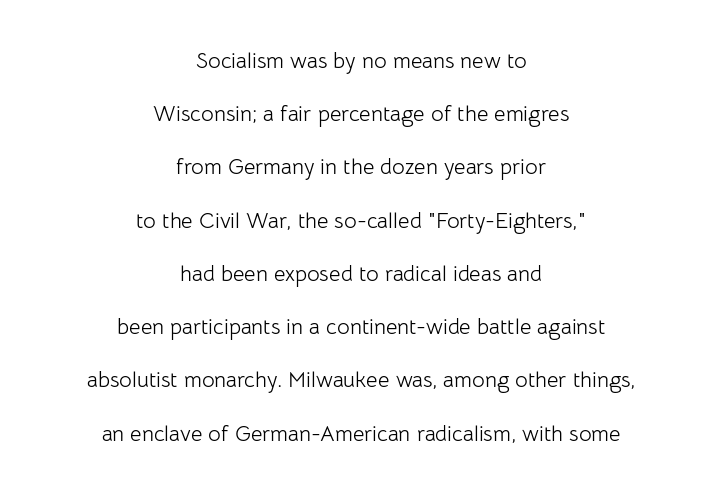
{"italic": "no", "bold": "no", "underline": "no", "align": "center", "line_spacing": "loose", "line_spacing_ratio": 2.42, "letter_spacing": "normal", "letter_spacing_em": 0.0, "glyph_px": 22}
